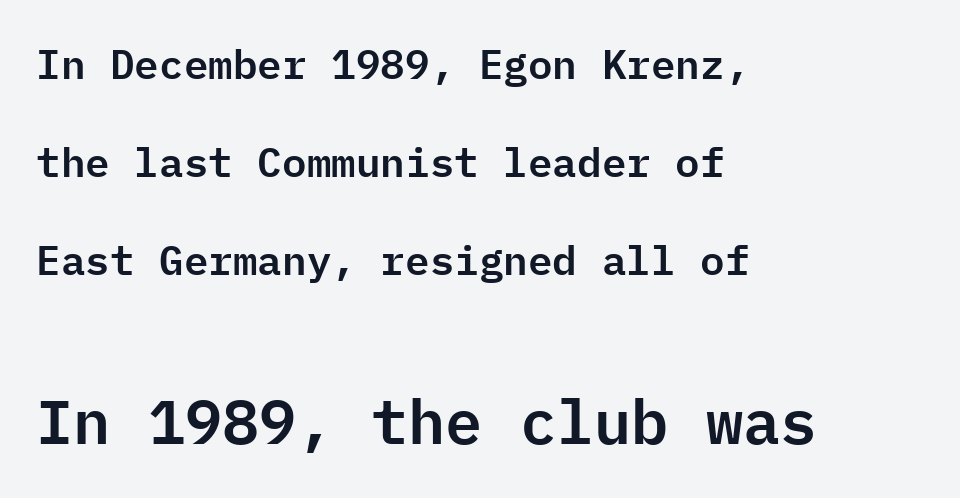
The specimen omits any rule beneath the text block's lines. The letters march in equal steps, a hallmark of fixed-pitch type. The horizontal fit of the characters is conventional and even. What kind of face is this? One without serifs — a sans.
